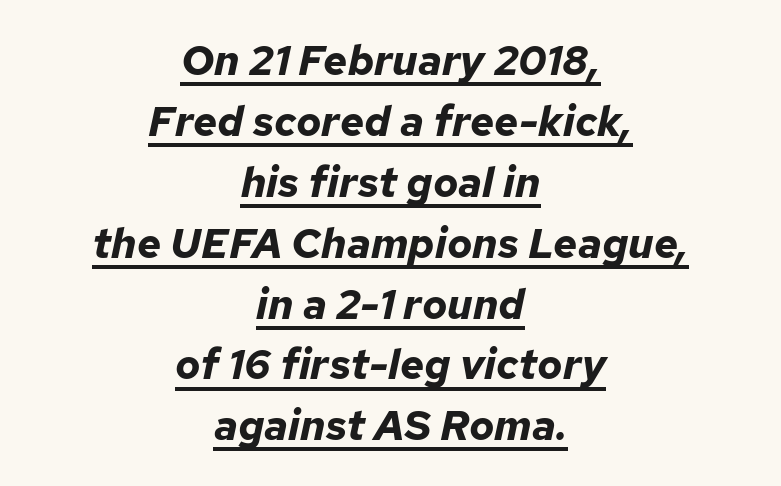
{"italic": "yes", "lean": "right", "slant_degrees": 12, "bold": "yes", "weight": "bold", "width": "normal", "stroke_contrast": "low", "x_height": "medium", "monospaced": "no", "underline": "yes", "align": "center", "line_spacing": "normal", "line_spacing_ratio": 1.45, "letter_spacing": "normal", "letter_spacing_em": 0.0, "glyph_px": 42}
